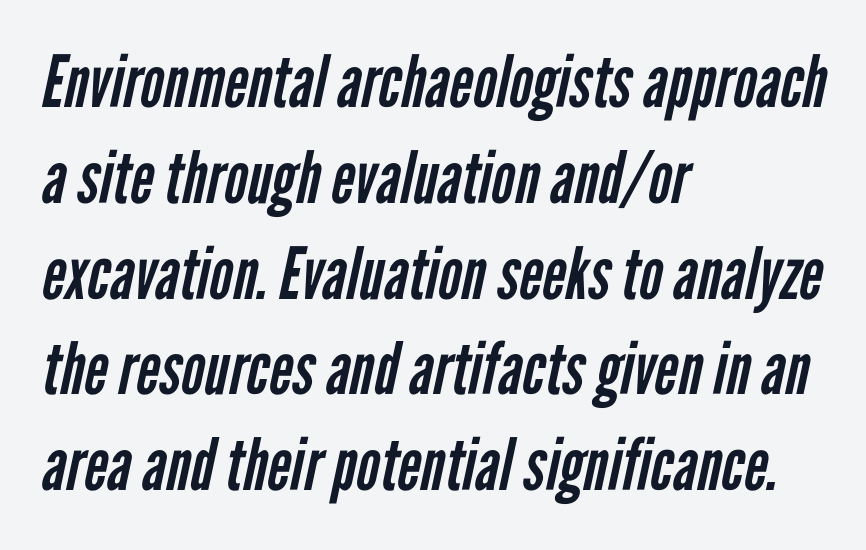
The image shows 72 px regular-weight, condensed sans-serif type; set left-aligned, normal line spacing (1.33x), normal letter spacing, not underlined; low stroke contrast and a medium x-height.
